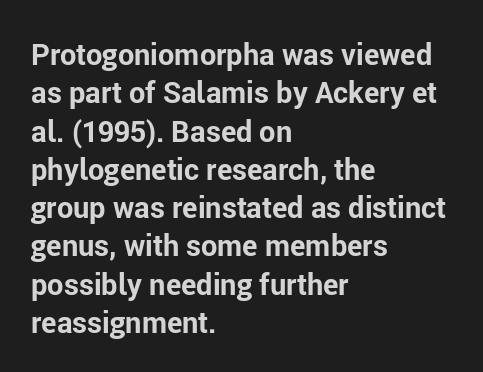
The image shows 29 px bold sans-serif type, upright; set left-aligned, normal line spacing (1.32x), normal letter spacing, not underlined; low stroke contrast and a medium x-height.
